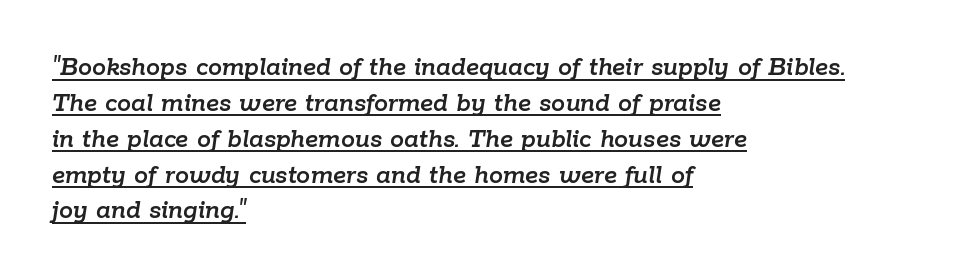
{"italic": "yes", "lean": "right", "slant_degrees": 9, "width": "normal", "stroke_contrast": "low", "x_height": "medium", "monospaced": "no", "underline": "yes", "align": "left", "line_spacing": "normal", "line_spacing_ratio": 1.28, "letter_spacing": "normal", "letter_spacing_em": 0.0, "glyph_px": 28}
